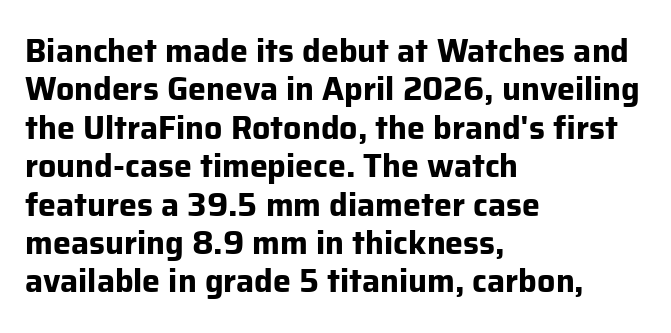
Each word holds together tightly as a unit, with standard inter-letter gaps. Strong, thick strokes mark this as bold type. The text was rendered using a sans face with plain stroke endings. Anything drawn beneath the words? Only blank space. Quick note: not italic, upright.
